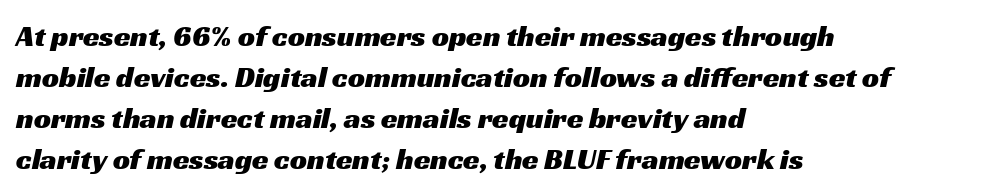
A normal amount of white space separates one row of letters from the next. This sample has the flowing, uneven cadence of proportional lettering. Unmarked baselines from the first word to the last. The horizontal fit of the characters is conventional and even.
